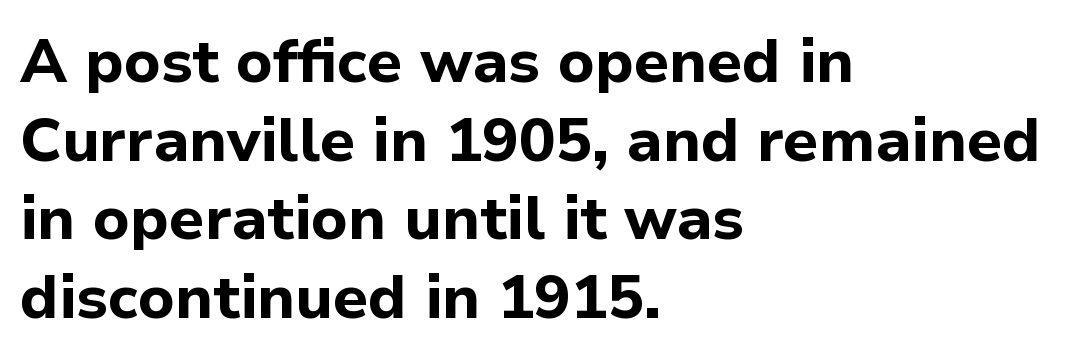
{"serif": "no", "italic": "no", "bold": "yes", "weight": "bold", "width": "normal", "stroke_contrast": "low", "x_height": "medium", "monospaced": "no", "underline": "no", "align": "left", "line_spacing": "normal", "line_spacing_ratio": 1.29, "letter_spacing": "normal", "letter_spacing_em": 0.0, "glyph_px": 61}
